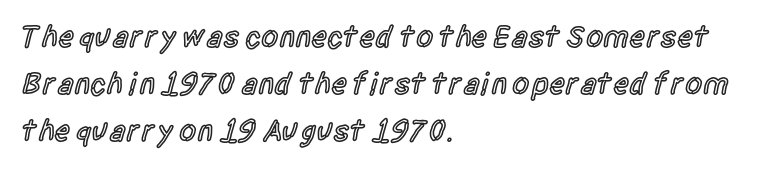
The passage shown is semibold, sitting just below true bold. A clean baseline with only descenders dipping below it. These lines sit exactly where default settings would place them. A typesetter would call this zero additional tracking. Here the designer chose a conventional face with non-uniform glyph widths.
